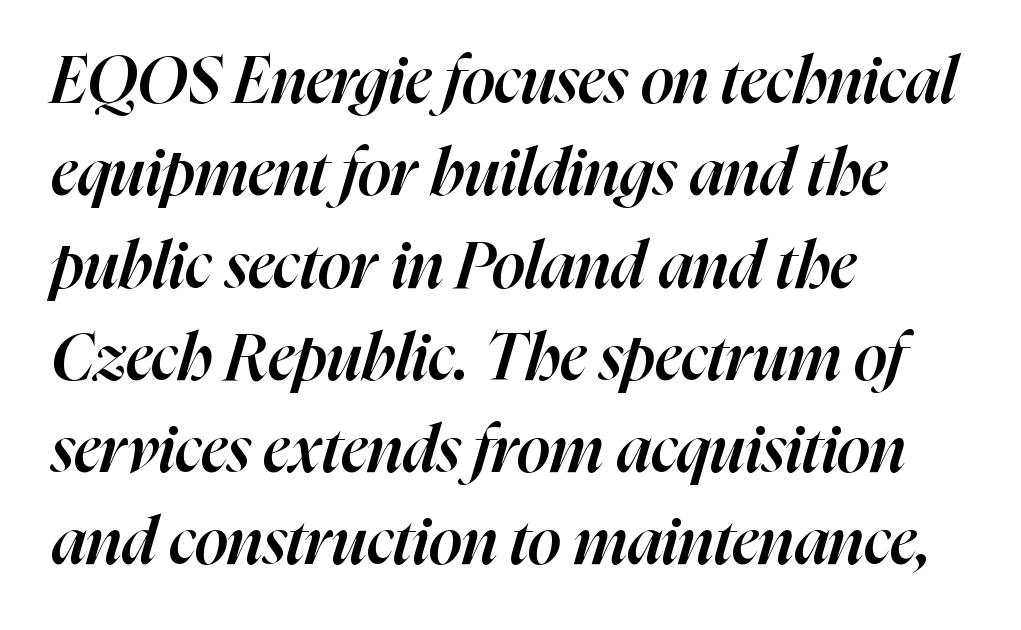
Q: Is the text bold? A: Semi-bold.
Q: Is the text italic (slanted)? A: Yes, it leans right by about 16 degrees.
Q: Is the text underlined? A: No.
Q: How is the paragraph aligned? A: Left-aligned.
Q: Is the spacing between letters normal or unusually wide? A: Normal.
Q: Is the spacing between lines tight, normal or loose? A: Normal.
Q: Width (condensed, normal, or wide)? A: Normal.
Q: Stroke contrast? A: High.
Q: x-height? A: Medium.
Q: Monospaced? A: No.
